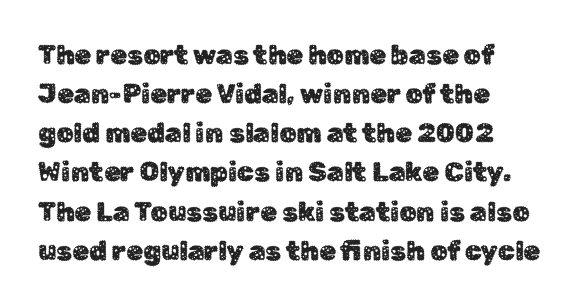
{"italic": "no", "underline": "no", "align": "left", "line_spacing": "normal", "line_spacing_ratio": 1.45, "letter_spacing": "normal", "letter_spacing_em": 0.0, "glyph_px": 27}
